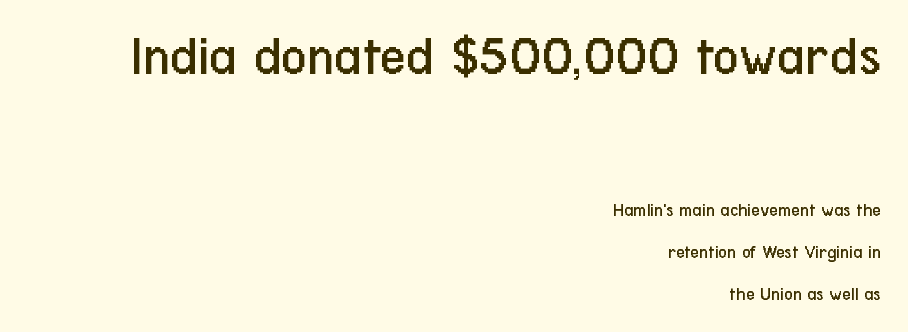
{"serif": "no", "italic": "no", "bold": "no", "weight": "regular", "width": "condensed", "stroke_contrast": "low", "x_height": "medium", "monospaced": "no", "underline": "no", "align": "right", "line_spacing": "loose", "line_spacing_ratio": 2.23, "letter_spacing": "normal", "letter_spacing_em": 0.0, "larger_block": "first", "size_ratio": 3.0, "glyph_px": 57}
